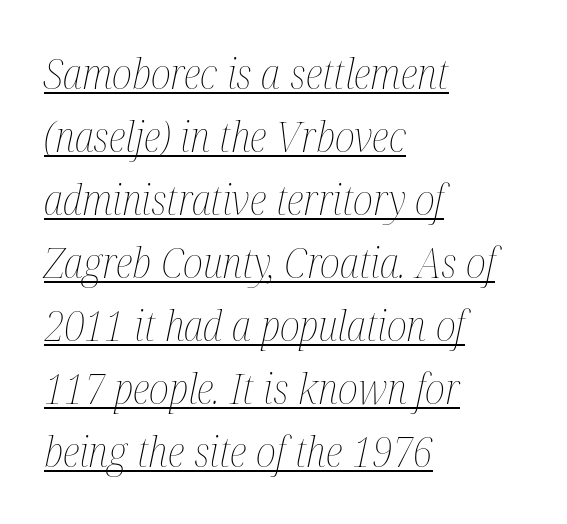
Q: Is the text bold? A: No.
Q: Is the text italic (slanted)? A: Yes, it leans right by about 12 degrees.
Q: Is the text underlined? A: Yes.
Q: How is the paragraph aligned? A: Left-aligned.
Q: Is the spacing between letters normal or unusually wide? A: Normal.
Q: Is the spacing between lines tight, normal or loose? A: Normal.
Q: Width (condensed, normal, or wide)? A: Condensed.
Q: Stroke contrast? A: Medium.
Q: x-height? A: Medium.
Q: Monospaced? A: No.
